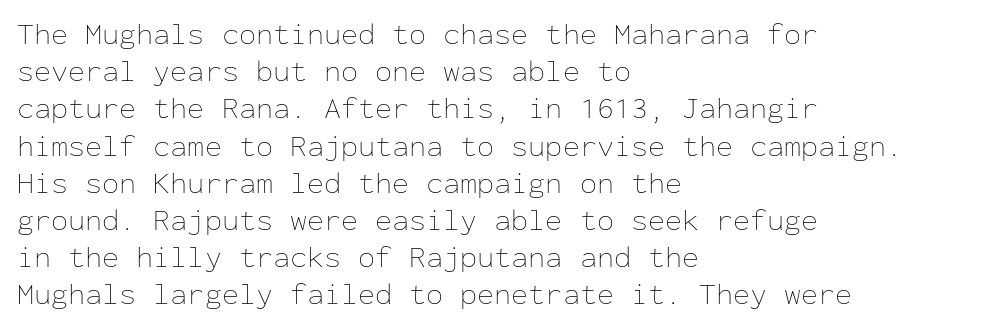
Does the lettering tilt? It doesn't — this is upright. Spacing between characters is what you'd get straight out of the box. Underlining? Definitely not there. The letters march in equal steps, a hallmark of fixed-pitch type. Every row of glyphs begins at an identical x-position on the left.
